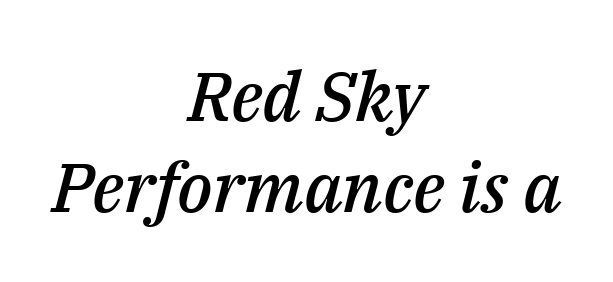
Q: Is the text bold? A: Semi-bold.
Q: Is the text italic (slanted)? A: Yes, it leans right by about 14 degrees.
Q: Is the text underlined? A: No.
Q: How is the paragraph aligned? A: Centered.
Q: Is the spacing between letters normal or unusually wide? A: Normal.
Q: Is the spacing between lines tight, normal or loose? A: Normal.
Q: Width (condensed, normal, or wide)? A: Normal.
Q: Stroke contrast? A: Medium.
Q: x-height? A: Medium.
Q: Monospaced? A: No.
